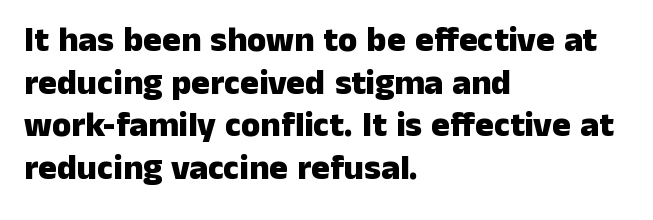
The image shows 35 px heavy sans-serif type, upright; set left-aligned, line spacing 1.22x, normal letter spacing, not underlined; low stroke contrast and a medium x-height.
